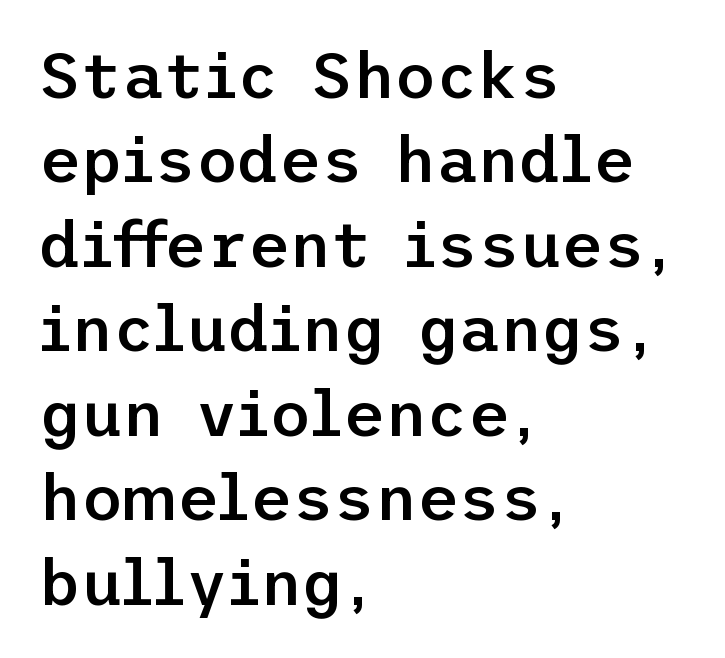
Q: Is the text bold? A: Semi-bold.
Q: Is the text italic (slanted)? A: No, it is upright.
Q: Is the typeface a serif or a sans-serif typeface? A: Sans-serif.
Q: Is the text underlined? A: No.
Q: How is the paragraph aligned? A: Left-aligned.
Q: Is the spacing between letters normal or unusually wide? A: Normal.
Q: Is the spacing between lines tight, normal or loose? A: Normal.
Q: Width (condensed, normal, or wide)? A: Normal.
Q: Stroke contrast? A: Low.
Q: x-height? A: Medium.
